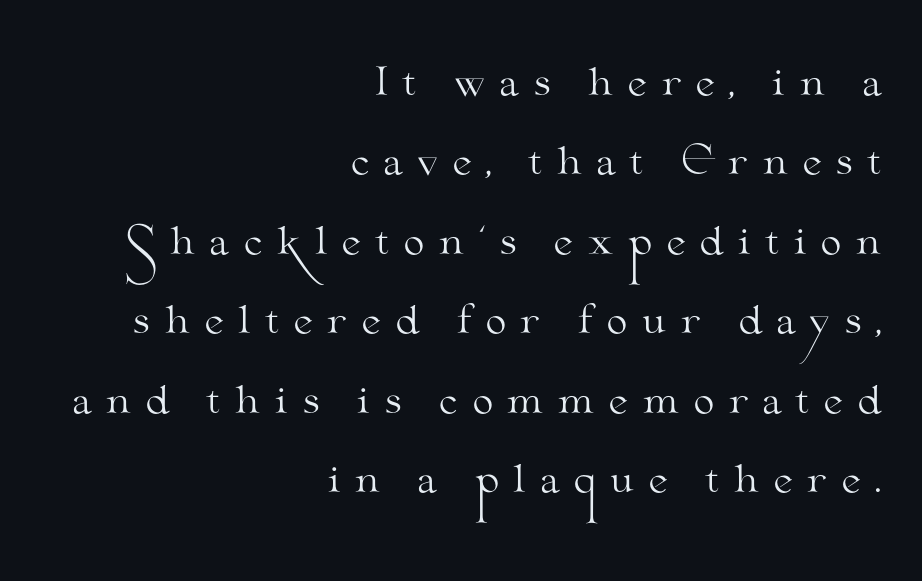
The image shows 38 px light, wide serif type, upright; set right-aligned, loose line spacing (2.09x), unusually wide letter spacing (+0.34 em), not underlined; medium stroke contrast and a small x-height.
